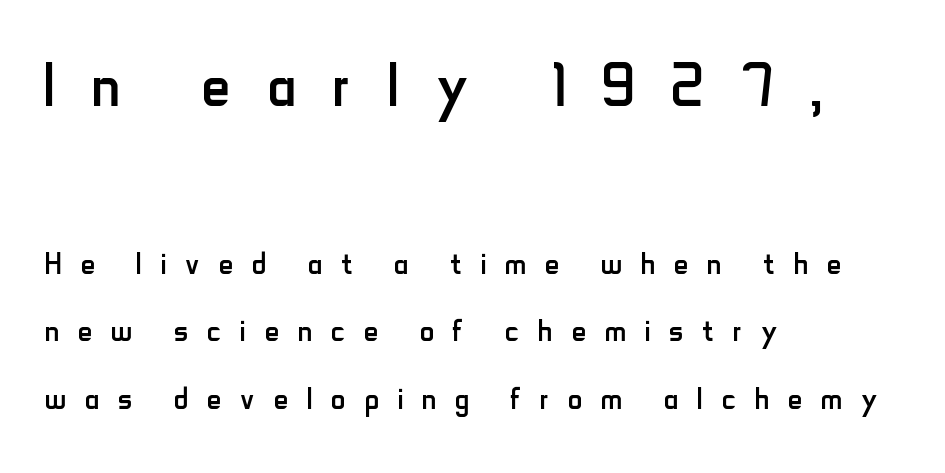
Q: Is the text bold? A: No.
Q: Is the text italic (slanted)? A: No, it is upright.
Q: Is the typeface a serif or a sans-serif typeface? A: Sans-serif.
Q: Is the text underlined? A: No.
Q: How is the paragraph aligned? A: Left-aligned.
Q: Is the spacing between letters normal or unusually wide? A: Unusually wide.
Q: Is the spacing between lines tight, normal or loose? A: Normal.
Q: Which block of text is set in a larger size, the first (top) or the second (bottom)? A: The first (top) one.
Q: Width (condensed, normal, or wide)? A: Condensed.
Q: Stroke contrast? A: Low.
Q: x-height? A: Small.
Q: Monospaced? A: No.
